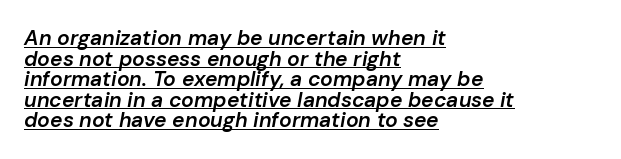
{"italic": "yes", "lean": "right", "slant_degrees": 10, "bold": "semi", "underline": "yes", "align": "left", "line_spacing": "tight", "line_spacing_ratio": 0.98, "letter_spacing": "normal", "letter_spacing_em": 0.0, "glyph_px": 21}
